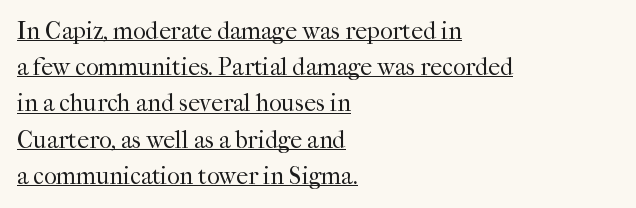
{"italic": "no", "bold": "no", "underline": "yes", "align": "left", "line_spacing": "normal", "line_spacing_ratio": 1.51, "letter_spacing": "normal", "letter_spacing_em": 0.0, "glyph_px": 24}
